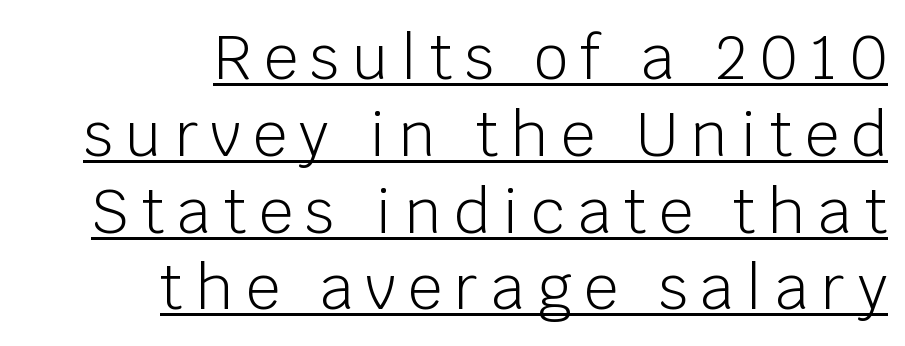
Q: Is the text bold? A: No.
Q: Is the text italic (slanted)? A: No, it is upright.
Q: Is the typeface a serif or a sans-serif typeface? A: Sans-serif.
Q: Is the text underlined? A: Yes.
Q: How is the paragraph aligned? A: Right-aligned.
Q: Is the spacing between letters normal or unusually wide? A: Unusually wide.
Q: Is the spacing between lines tight, normal or loose? A: Normal.
Q: Width (condensed, normal, or wide)? A: Normal.
Q: Stroke contrast? A: Low.
Q: x-height? A: Large.
Q: Monospaced? A: No.
